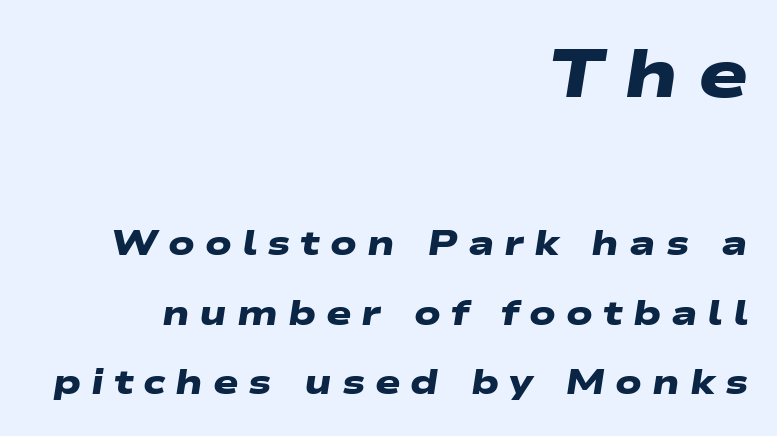
{"serif": "no", "bold": "yes", "weight": "heavy", "width": "wide", "stroke_contrast": "low", "x_height": "medium", "monospaced": "no", "underline": "no", "align": "right", "line_spacing": "loose", "line_spacing_ratio": 2.05, "letter_spacing": "wide", "letter_spacing_em": 0.29, "larger_block": "first", "size_ratio": 1.97, "glyph_px": 67}
